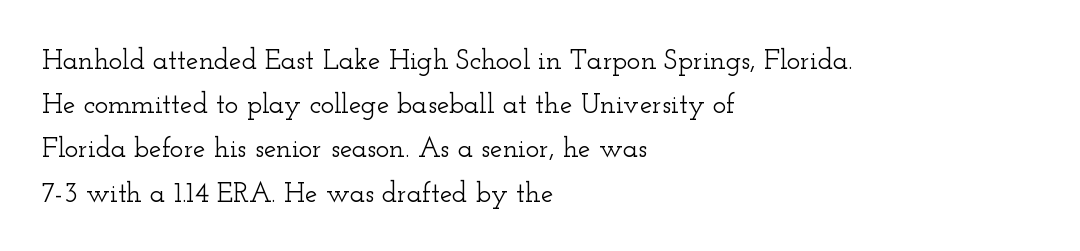
{"serif": "yes", "italic": "no", "width": "wide", "stroke_contrast": "low", "x_height": "small", "monospaced": "no", "underline": "no", "align": "left", "line_spacing": "normal", "line_spacing_ratio": 1.58, "letter_spacing": "normal", "letter_spacing_em": 0.0, "glyph_px": 28}
